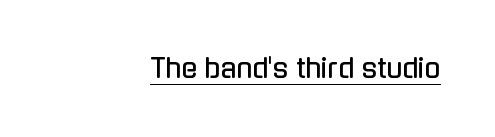
The image shows 26 px text type, upright; set normal letter spacing, underlined.
